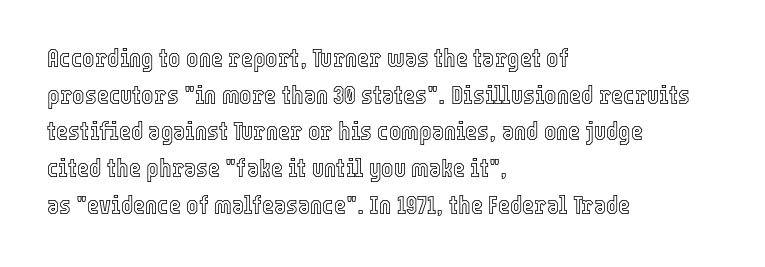
{"italic": "no", "underline": "no", "align": "left", "line_spacing": "normal", "line_spacing_ratio": 1.41, "letter_spacing": "normal", "letter_spacing_em": 0.0, "glyph_px": 26}
